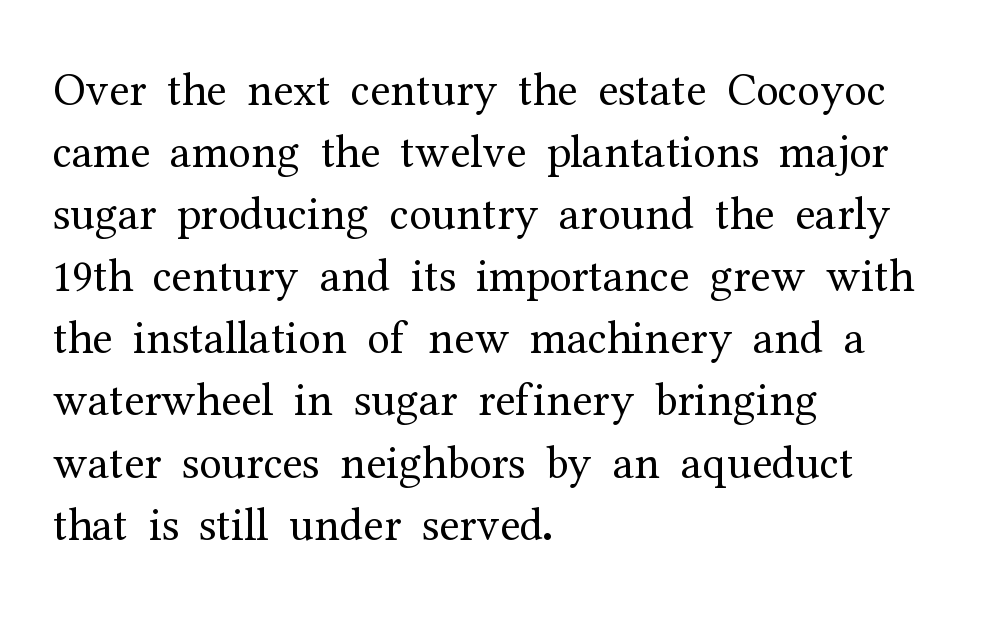
Caption: face not bold, strokes unweighted. Every row of glyphs begins at an identical x-position on the left. Is there any slant? The stems are plumb. Note the varied advance widths — an 'i' is clearly narrower than an 'm'.
